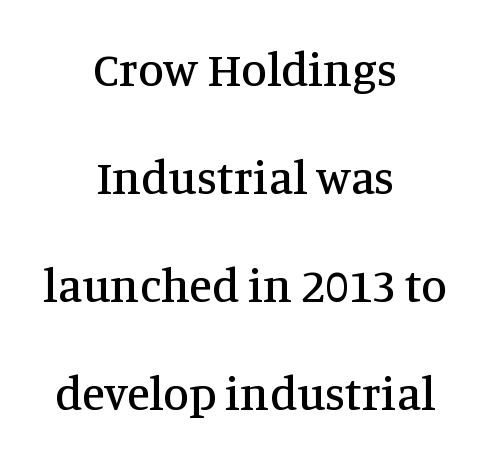
The image shows 47 px serif type, upright; set centered, loose line spacing (2.3x), normal letter spacing, not underlined; medium stroke contrast and a large x-height.
